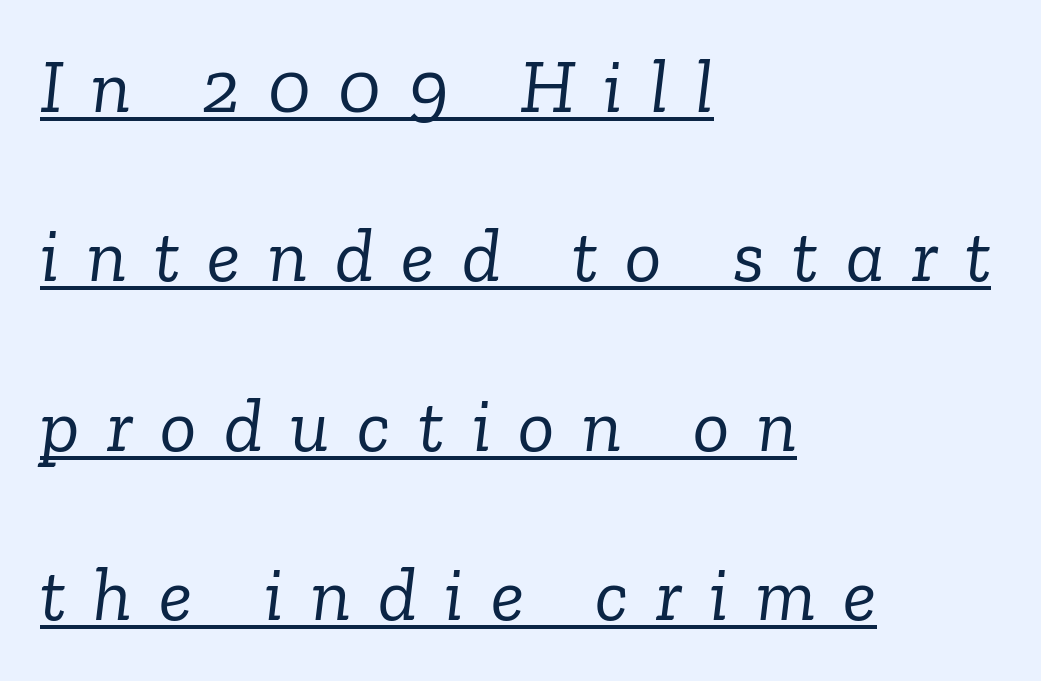
The face used here is rendered with a markedly widened letterfit. Tall strokes in this sample are angled rather than plumb. What kind of face is this? One with serifs. In CSS terms this would be text-align: left.
